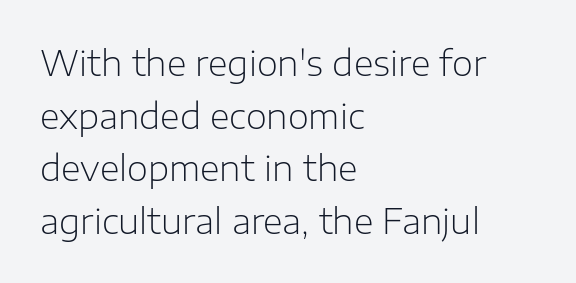
The image shows 34 px light sans-serif type, upright; set left-aligned, normal line spacing (1.55x), normal letter spacing, not underlined; low stroke contrast and a medium x-height.
